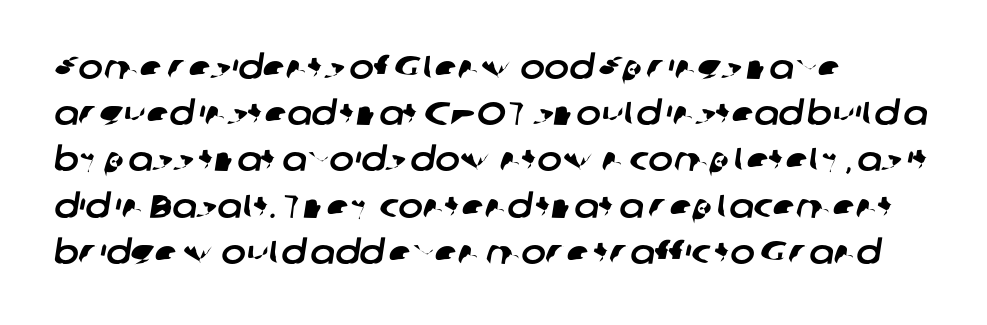
If you measured baseline to baseline, you'd find a middling distance. What kind of face is this? One without serifs — a sans. Has an underline been added? It has not. Reading down the block, your eye returns to a fixed left position each line. Each letter keeps its own natural width here, so spacing adapts to shape. Observe the ordinary spacing: letters are neighbours, not strangers.
